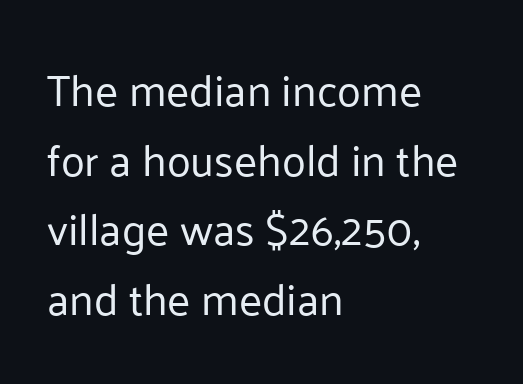
{"serif": "no", "italic": "no", "bold": "no", "weight": "regular", "width": "normal", "stroke_contrast": "low", "x_height": "medium", "monospaced": "no", "underline": "no", "align": "left", "line_spacing": "normal", "line_spacing_ratio": 1.58, "letter_spacing": "normal", "letter_spacing_em": 0.0, "glyph_px": 44}
